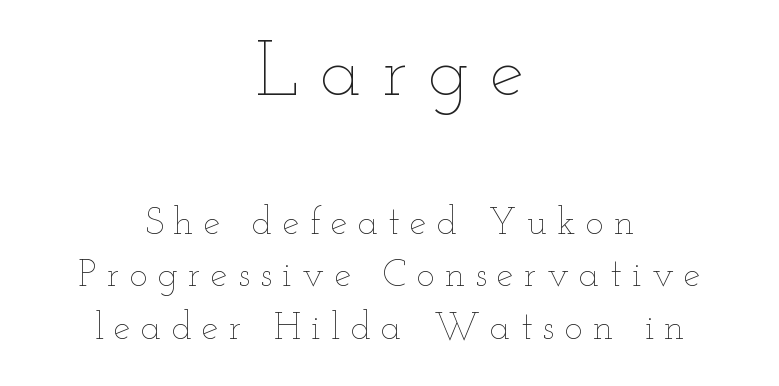
Q: Is the text bold? A: No.
Q: Is the text italic (slanted)? A: No, it is upright.
Q: Is the text underlined? A: No.
Q: How is the paragraph aligned? A: Centered.
Q: Is the spacing between letters normal or unusually wide? A: Unusually wide.
Q: Is the spacing between lines tight, normal or loose? A: Normal.
Q: Which block of text is set in a larger size, the first (top) or the second (bottom)? A: The first (top) one.
Q: Width (condensed, normal, or wide)? A: Wide.
Q: Stroke contrast? A: Low.
Q: x-height? A: Small.
Q: Monospaced? A: No.
